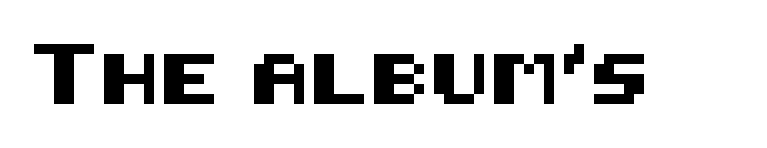
Rule under the text: the space is simply empty. The axis of the letterforms is exactly vertical. Serif or sans? Sans — the stroke terminals are bare. No extra tracking has been applied to these lines.
